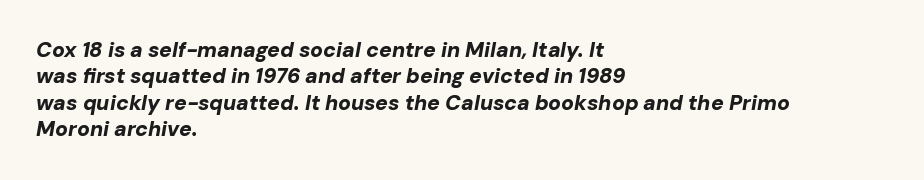
Q: Is the text bold? A: Yes.
Q: Is the text italic (slanted)? A: Yes, it leans right by about 10 degrees.
Q: Is the text underlined? A: No.
Q: How is the paragraph aligned? A: Left-aligned.
Q: Is the spacing between letters normal or unusually wide? A: Normal.
Q: Is the spacing between lines tight, normal or loose? A: Normal.
